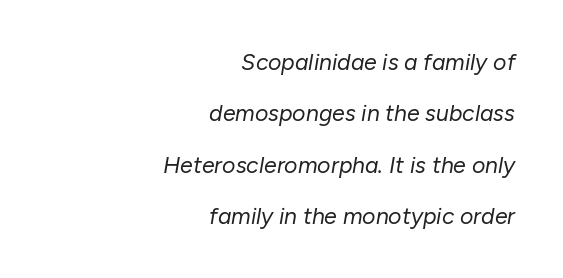
The image shows 23 px text type, italic (leaning right); set right-aligned, loose line spacing (2.23x), normal letter spacing, not underlined.
